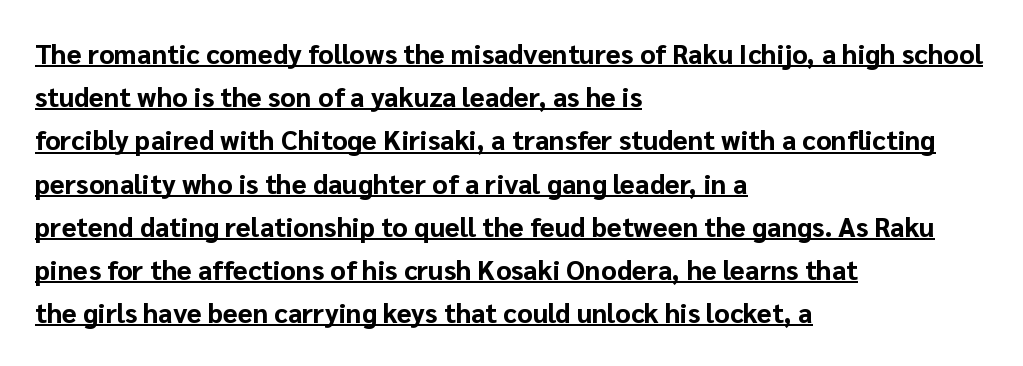
The image shows 27 px bold type, upright; set left-aligned, normal line spacing (1.6x), normal letter spacing, underlined.
